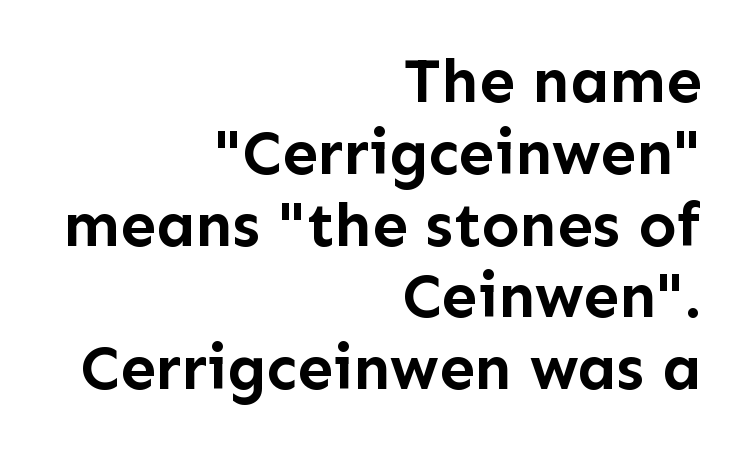
Q: Is the text bold? A: Yes.
Q: Is the text italic (slanted)? A: No, it is upright.
Q: Is the typeface a serif or a sans-serif typeface? A: Sans-serif.
Q: Is the text underlined? A: No.
Q: How is the paragraph aligned? A: Right-aligned.
Q: Is the spacing between letters normal or unusually wide? A: Normal.
Q: Is the spacing between lines tight, normal or loose? A: Tight.
Q: Width (condensed, normal, or wide)? A: Normal.
Q: Stroke contrast? A: Low.
Q: x-height? A: Medium.
Q: Monospaced? A: No.
